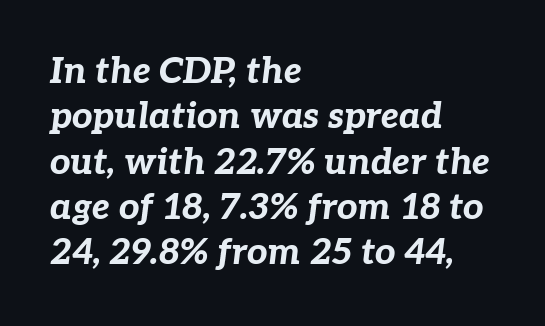
The image shows 36 px bold type, italic (leaning right); set left-aligned, normal line spacing (1.26x), normal letter spacing, not underlined; low stroke contrast and a medium x-height.
